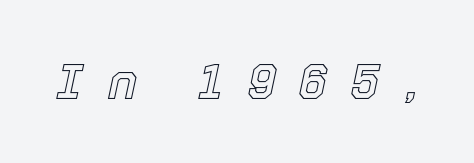
Q: Is the text italic (slanted)? A: Yes, it leans right by about 12 degrees.
Q: Is the text underlined? A: No.
Q: Is the spacing between letters normal or unusually wide? A: Unusually wide.
Q: Width (condensed, normal, or wide)? A: Normal.
Q: x-height? A: Medium.
Q: Monospaced? A: No.
